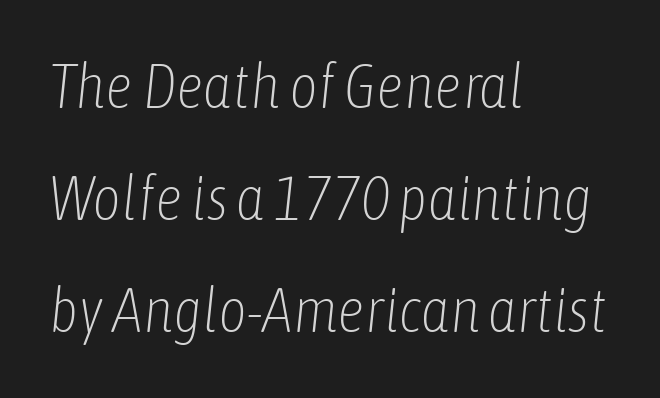
These lines are rendered in a variable-pitch font. Bold? No — there's no thickening of the strokes. Teacher's note: observe the even left margin — that is flush-left alignment. The whole block is typeset with a tilt. No extra tracking has been applied to these lines.
